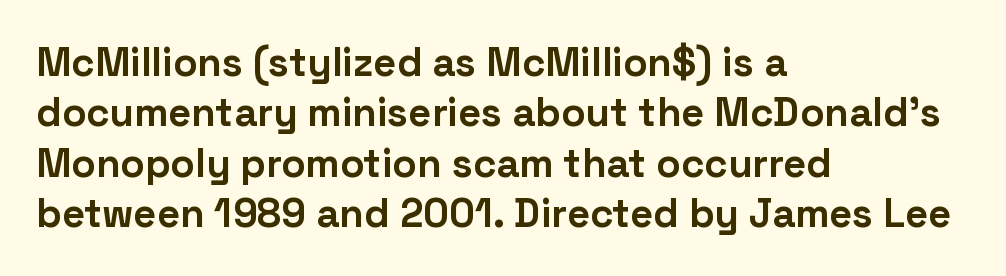
{"serif": "no", "italic": "no", "bold": "yes", "weight": "bold", "width": "normal", "stroke_contrast": "low", "x_height": "medium", "monospaced": "no", "underline": "no", "align": "left", "line_spacing": "normal", "line_spacing_ratio": 1.26, "letter_spacing": "normal", "letter_spacing_em": 0.0, "glyph_px": 40}
